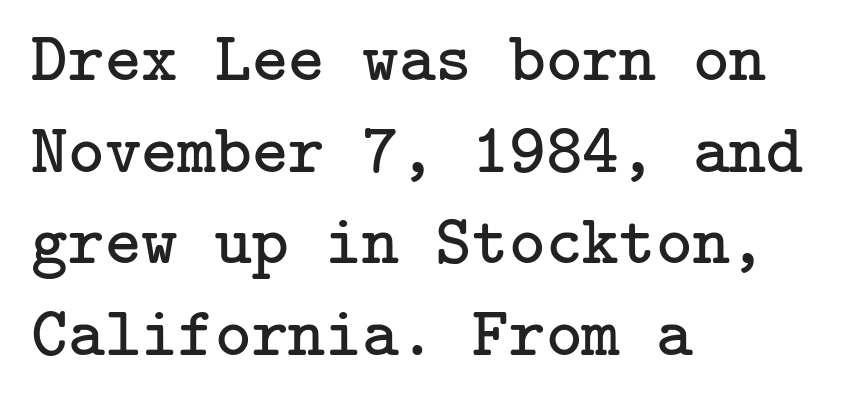
The image shows 70 px regular-weight serif type, upright; set left-aligned, normal line spacing (1.31x), normal letter spacing, not underlined; low stroke contrast and a medium x-height.
